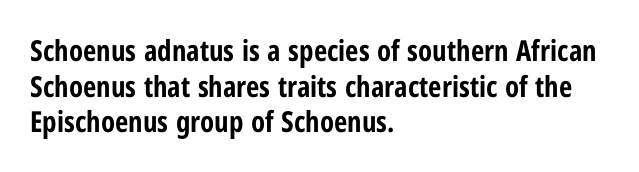
The image shows 29 px bold, condensed sans-serif type, upright; set left-aligned, line spacing 1.23x, normal letter spacing, not underlined; low stroke contrast and a medium x-height.
